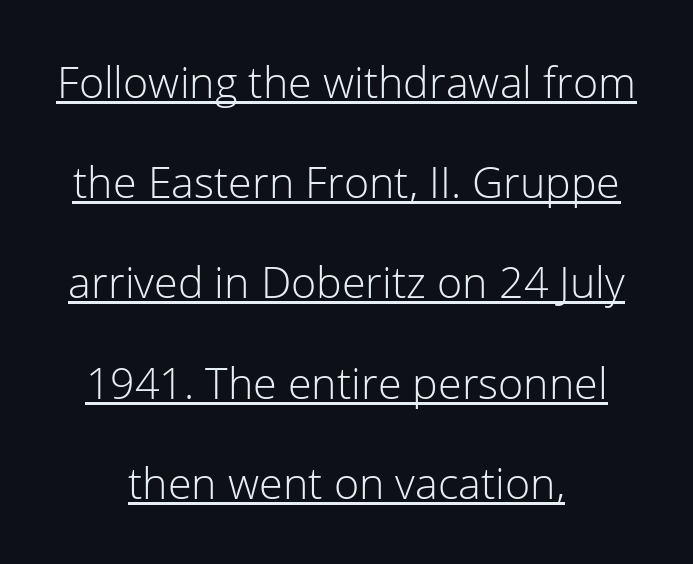
The image shows 43 px light sans-serif type, upright; set centered, loose line spacing (2.33x), normal letter spacing, underlined; low stroke contrast and a medium x-height.
